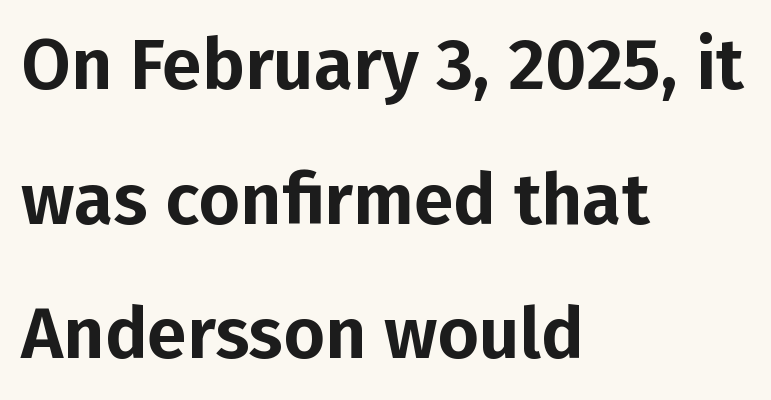
Examine the stroke ends and you'll find no serifs. Teacher's note: observe the even left margin — that is flush-left alignment. Compared with typical body copy, the letter spacing here is the same. Italic? Not at all — the glyphs are vertical.
